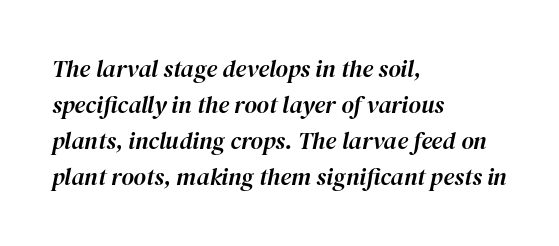
Compared with typical body copy, the letter spacing here is the same. The space directly below the letters is spotless. Casual observation: everything's shoved over to the left. Compared with typical paragraphs, the rows here are spaced about the same. Italic? Definitely — the glyphs are oblique.
